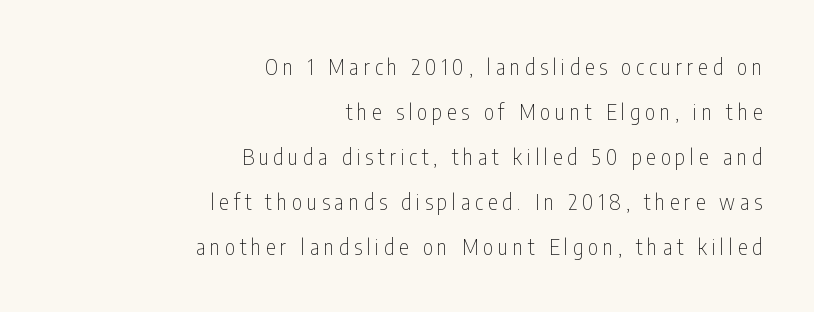
The image shows 22 px text type, upright; set right-aligned, loose line spacing (2.04x), unusually wide letter spacing (+0.22 em), not underlined.
